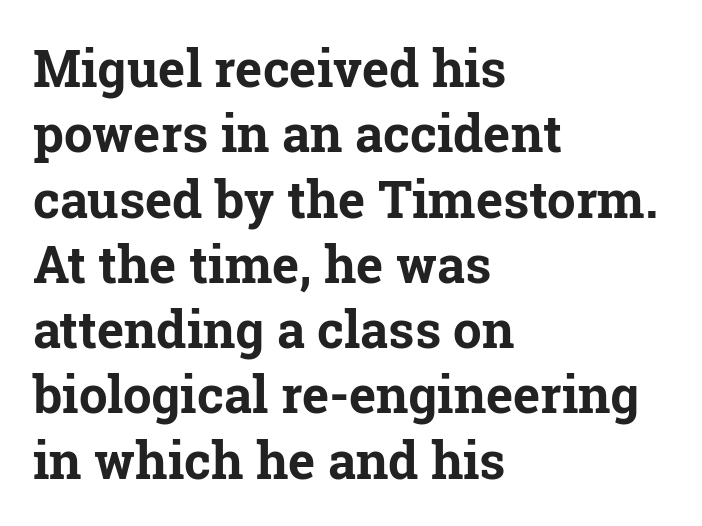
The image shows 51 px bold serif type, upright; set left-aligned, normal line spacing (1.28x), normal letter spacing, not underlined; low stroke contrast and a medium x-height.
